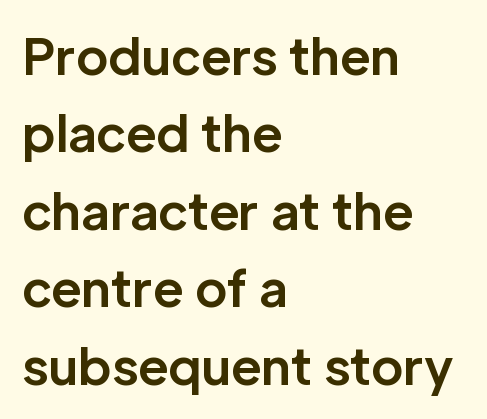
The image shows 49 px bold sans-serif type, upright; set left-aligned, normal line spacing (1.58x), normal letter spacing, not underlined; low stroke contrast and a medium x-height.
